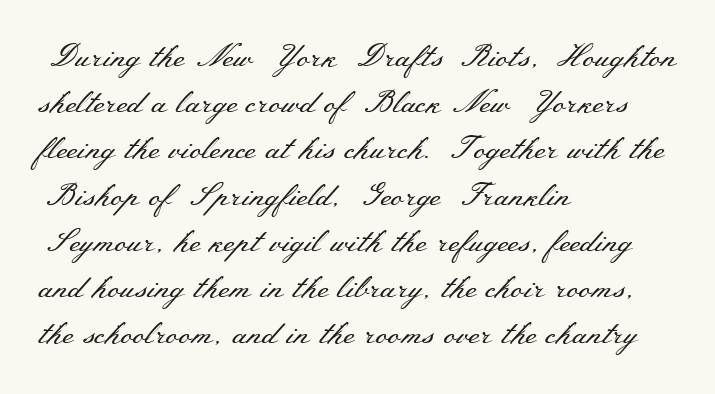
The image shows 31 px regular-weight, wide serif type; set left-aligned, normal line spacing (1.49x), normal letter spacing, not underlined; medium stroke contrast and a small x-height.
